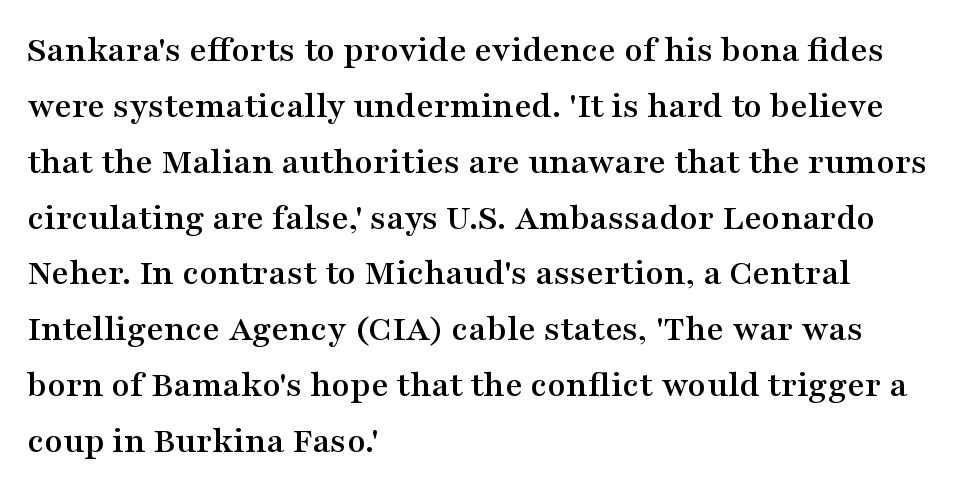
Tracking value appears to be zero — textbook default spacing. This rendering employs a face with finishing strokes, i.e., a serif. Rule under the text: the space is simply empty. Regarding leading, the lines here are spaced in the standard way.
